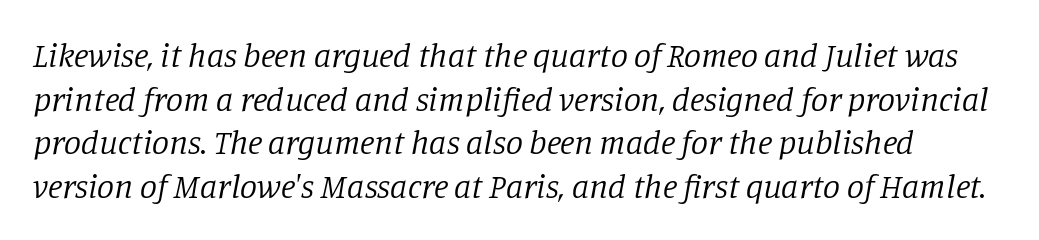
The image shows 34 px regular-weight serif type, italic (leaning right); set normal line spacing (1.28x), normal letter spacing, not underlined; low stroke contrast and a large x-height.
